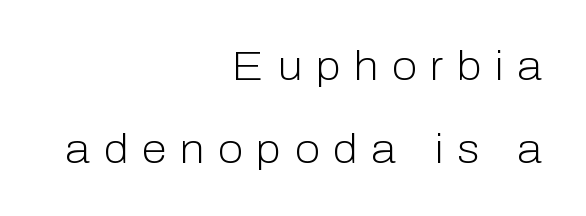
The image shows 41 px light sans-serif type, upright; set right-aligned, loose line spacing (2.02x), unusually wide letter spacing (+0.33 em), not underlined; low stroke contrast and a medium x-height.
